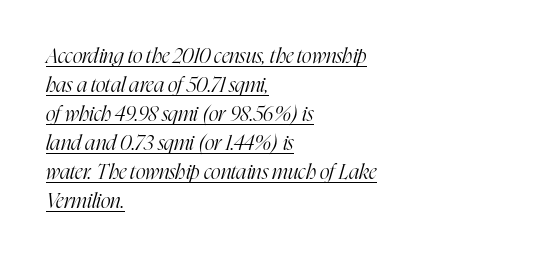
{"italic": "yes", "lean": "right", "slant_degrees": 16, "bold": "no", "underline": "yes", "align": "left", "line_spacing": "normal", "line_spacing_ratio": 1.38, "letter_spacing": "normal", "letter_spacing_em": 0.0, "glyph_px": 21}
